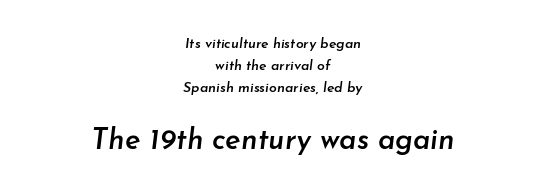
The image shows 29 px semibold type, italic (leaning right); set centered, normal line spacing (1.58x), normal letter spacing, not underlined; the second (bottom) block is 2.07x larger; low stroke contrast and a small x-height.
